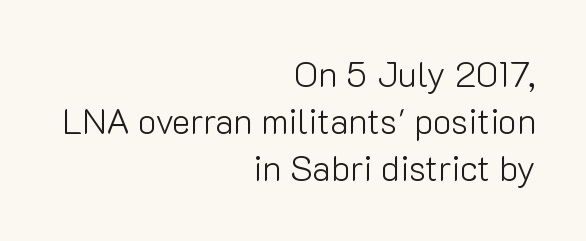
The image shows 35 px light sans-serif type, upright; set right-aligned, normal line spacing (1.35x), normal letter spacing, not underlined; low stroke contrast and a medium x-height.
